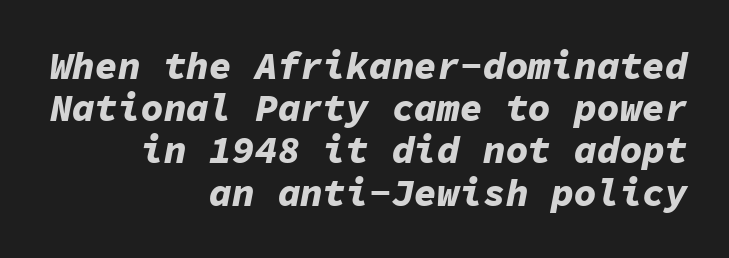
{"italic": "yes", "lean": "right", "slant_degrees": 11, "bold": "yes", "weight": "bold", "width": "normal", "stroke_contrast": "low", "x_height": "medium", "monospaced": "yes", "underline": "no", "align": "right", "line_spacing": "tight", "line_spacing_ratio": 1.11, "letter_spacing": "normal", "letter_spacing_em": 0.0, "glyph_px": 38}
